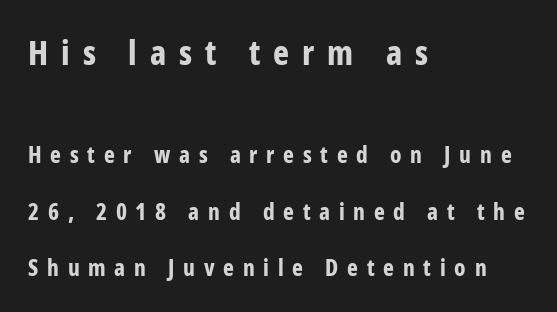
The image shows 34 px bold, condensed sans-serif type, upright; set left-aligned, loose line spacing (2.45x), unusually wide letter spacing (+0.38 em), not underlined; the first (top) block is 1.48x larger; low stroke contrast and a medium x-height.
